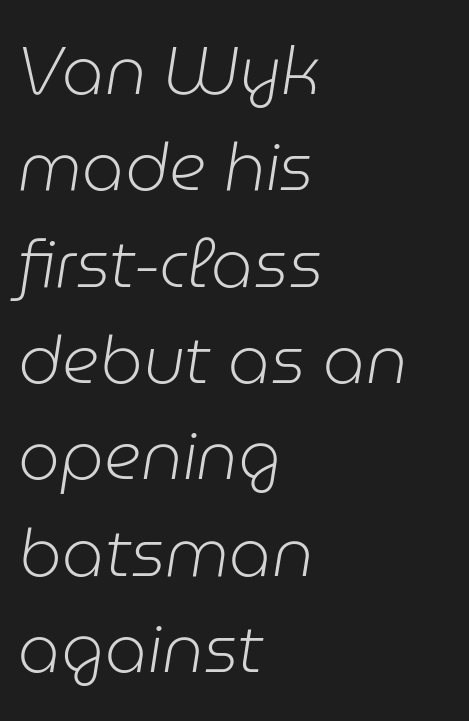
The image shows 66 px light type, italic (leaning right); set left-aligned, normal line spacing (1.46x), normal letter spacing, not underlined; low stroke contrast and a medium x-height.
